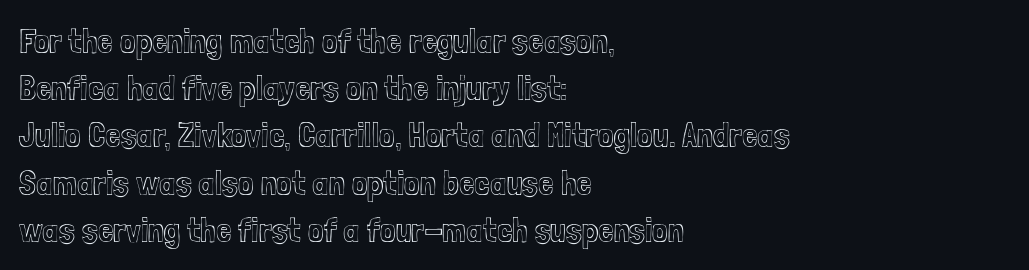
The image shows 35 px condensed type, upright; set left-aligned, normal line spacing (1.35x), normal letter spacing, not underlined; a medium x-height.
